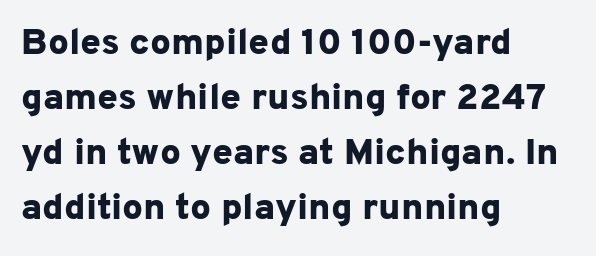
The image shows 37 px bold sans-serif type, upright; set left-aligned, normal line spacing (1.49x), normal letter spacing, not underlined; low stroke contrast and a medium x-height.
